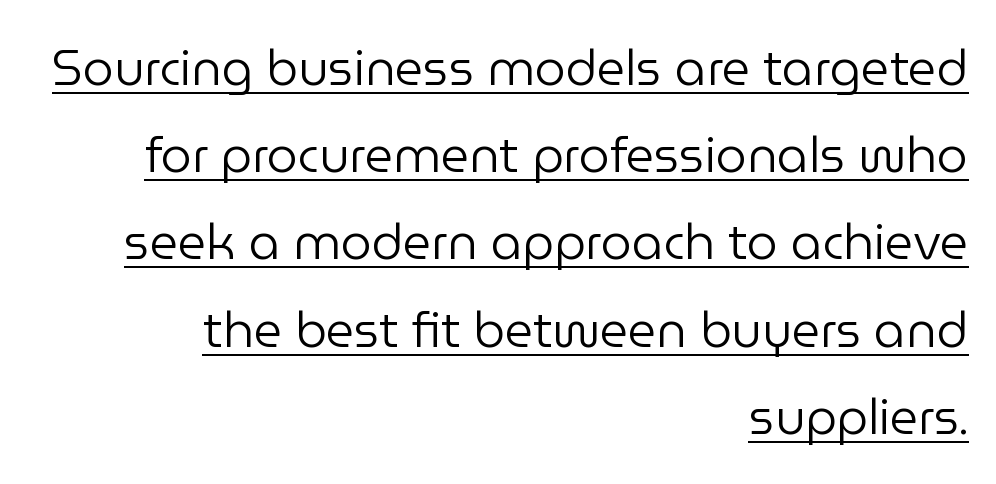
The image shows 49 px regular-weight sans-serif type, upright; set right-aligned, line spacing 1.78x, normal letter spacing, underlined; low stroke contrast and a medium x-height.
